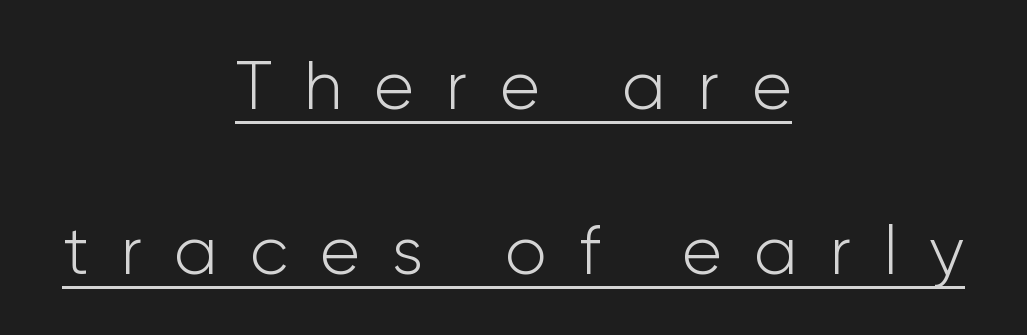
Q: Is the text bold? A: No.
Q: Is the text italic (slanted)? A: No, it is upright.
Q: Is the typeface a serif or a sans-serif typeface? A: Sans-serif.
Q: Is the text underlined? A: Yes.
Q: How is the paragraph aligned? A: Centered.
Q: Is the spacing between letters normal or unusually wide? A: Unusually wide.
Q: Is the spacing between lines tight, normal or loose? A: Loose.
Q: Width (condensed, normal, or wide)? A: Normal.
Q: Stroke contrast? A: Low.
Q: x-height? A: Medium.
Q: Monospaced? A: No.
